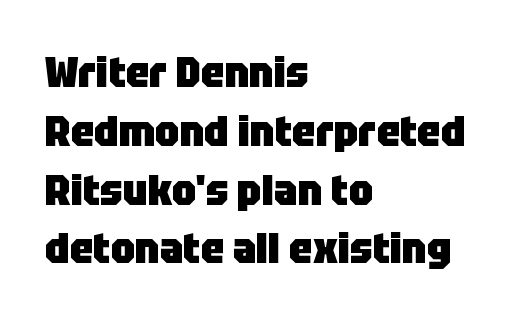
{"serif": "no", "italic": "no", "bold": "yes", "weight": "heavy", "width": "normal", "stroke_contrast": "low", "x_height": "large", "monospaced": "no", "underline": "no", "align": "left", "line_spacing": "normal", "line_spacing_ratio": 1.4, "letter_spacing": "normal", "letter_spacing_em": 0.0, "glyph_px": 42}
